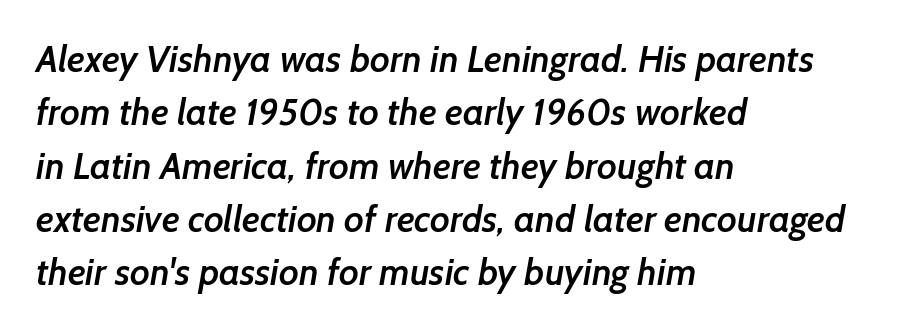
Q: Is the text bold? A: Semi-bold.
Q: Is the typeface a serif or a sans-serif typeface? A: Sans-serif.
Q: Is the text underlined? A: No.
Q: How is the paragraph aligned? A: Left-aligned.
Q: Is the spacing between letters normal or unusually wide? A: Normal.
Q: Is the spacing between lines tight, normal or loose? A: Normal.
Q: Width (condensed, normal, or wide)? A: Normal.
Q: Stroke contrast? A: Low.
Q: x-height? A: Medium.
Q: Monospaced? A: No.
